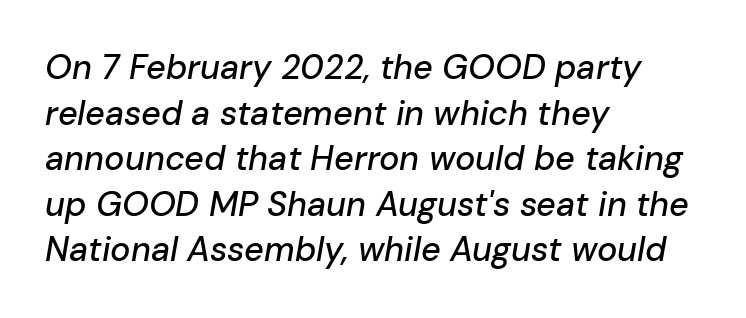
Q: Is the text italic (slanted)? A: Yes, it leans right by about 10 degrees.
Q: Is the text underlined? A: No.
Q: How is the paragraph aligned? A: Left-aligned.
Q: Is the spacing between letters normal or unusually wide? A: Normal.
Q: Is the spacing between lines tight, normal or loose? A: Normal.
Q: Width (condensed, normal, or wide)? A: Normal.
Q: Stroke contrast? A: Low.
Q: x-height? A: Medium.
Q: Monospaced? A: No.
